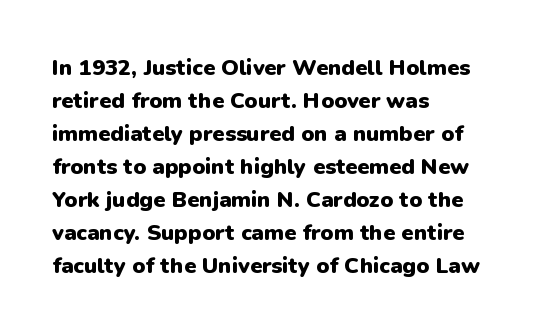
The image shows 22 px bold type, upright; set left-aligned, normal line spacing (1.5x), normal letter spacing, not underlined.
